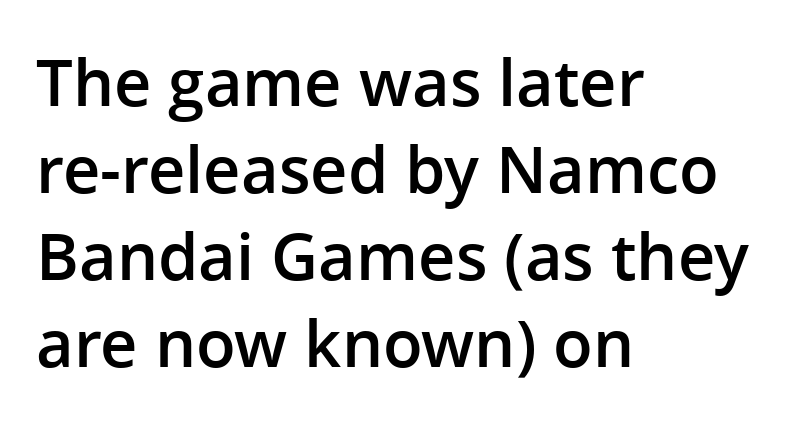
The image shows 65 px semibold sans-serif type, upright; set left-aligned, normal line spacing (1.34x), normal letter spacing, not underlined; low stroke contrast and a medium x-height.
